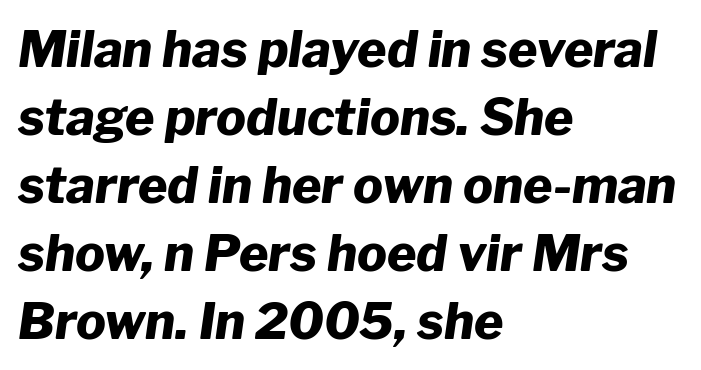
Q: Is the text bold? A: Yes.
Q: Is the text italic (slanted)? A: Yes, it leans right by about 8 degrees.
Q: Is the text underlined? A: No.
Q: How is the paragraph aligned? A: Left-aligned.
Q: Is the spacing between letters normal or unusually wide? A: Normal.
Q: Is the spacing between lines tight, normal or loose? A: Normal.
Q: Width (condensed, normal, or wide)? A: Normal.
Q: Stroke contrast? A: Low.
Q: x-height? A: Medium.
Q: Monospaced? A: No.
